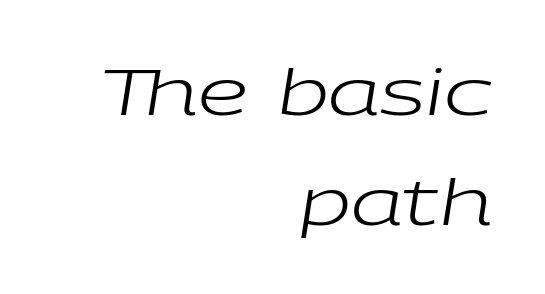
Q: Is the text bold? A: No.
Q: Is the text italic (slanted)? A: Yes, it leans right by about 9 degrees.
Q: Is the text underlined? A: No.
Q: How is the paragraph aligned? A: Right-aligned.
Q: Is the spacing between letters normal or unusually wide? A: Normal.
Q: Width (condensed, normal, or wide)? A: Wide.
Q: Stroke contrast? A: Low.
Q: x-height? A: Medium.
Q: Monospaced? A: No.
